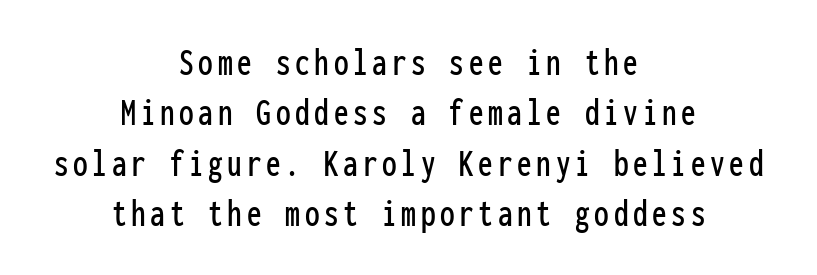
The strip under each line holds only bare page. Italic: no, the glyphs are upright roman. A typesetter would call this monospace, since all characters share one set width. This sample keeps an unexceptional amount of space between lines. Reading down the block, each line starts at a different indent, mirrored at its end.
